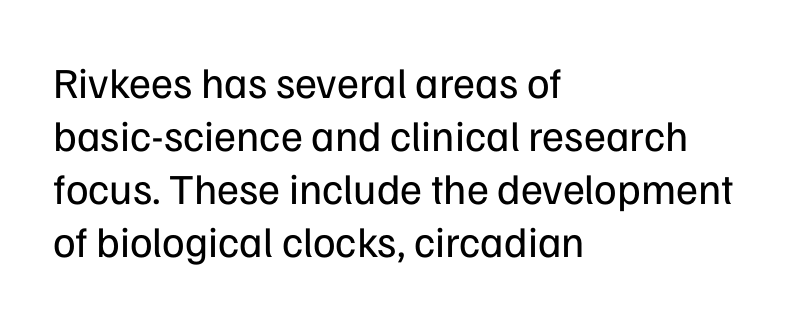
The image shows 43 px regular-weight sans-serif type, upright; set left-aligned, line spacing 1.23x, normal letter spacing, not underlined; low stroke contrast and a medium x-height.
